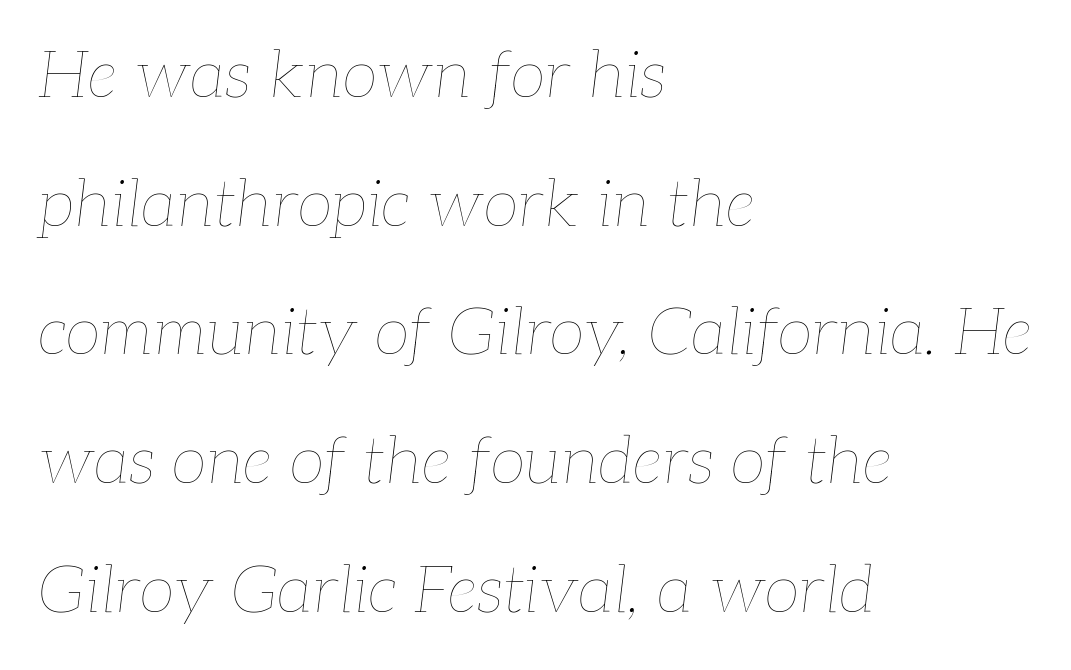
The image shows 65 px thin type, italic (leaning right); set left-aligned, loose line spacing (1.98x), normal letter spacing, not underlined; low stroke contrast and a medium x-height.
